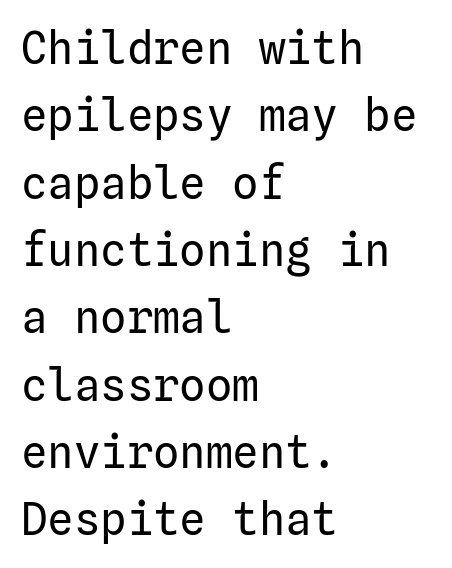
Q: Is the text bold? A: No.
Q: Is the text italic (slanted)? A: No, it is upright.
Q: Is the typeface a serif or a sans-serif typeface? A: Sans-serif.
Q: Is the text underlined? A: No.
Q: How is the paragraph aligned? A: Left-aligned.
Q: Is the spacing between letters normal or unusually wide? A: Normal.
Q: Is the spacing between lines tight, normal or loose? A: Normal.
Q: Width (condensed, normal, or wide)? A: Normal.
Q: Stroke contrast? A: Low.
Q: x-height? A: Medium.
